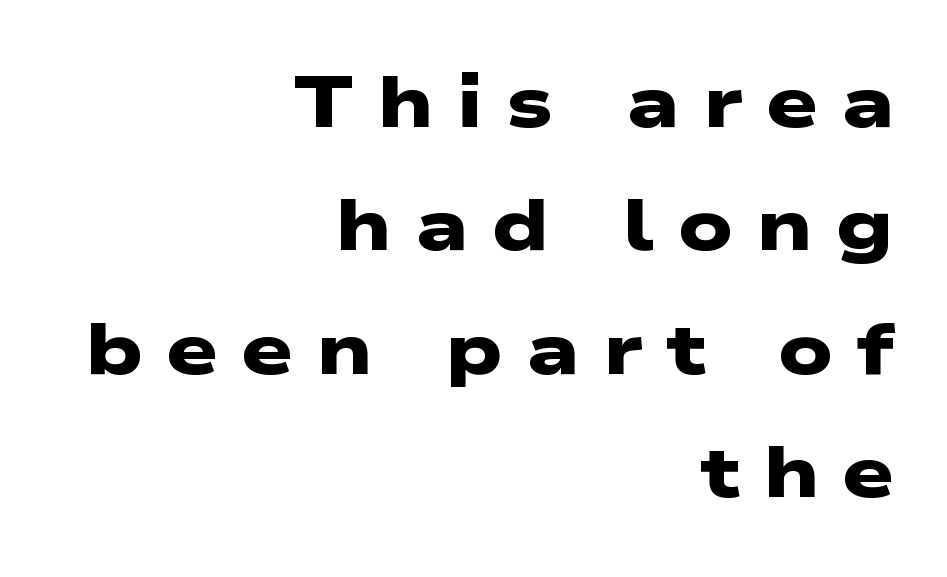
{"serif": "no", "bold": "yes", "weight": "heavy", "width": "wide", "stroke_contrast": "low", "x_height": "medium", "monospaced": "no", "underline": "no", "align": "right", "line_spacing": "normal", "line_spacing_ratio": 1.69, "letter_spacing": "wide", "letter_spacing_em": 0.32, "glyph_px": 73}
